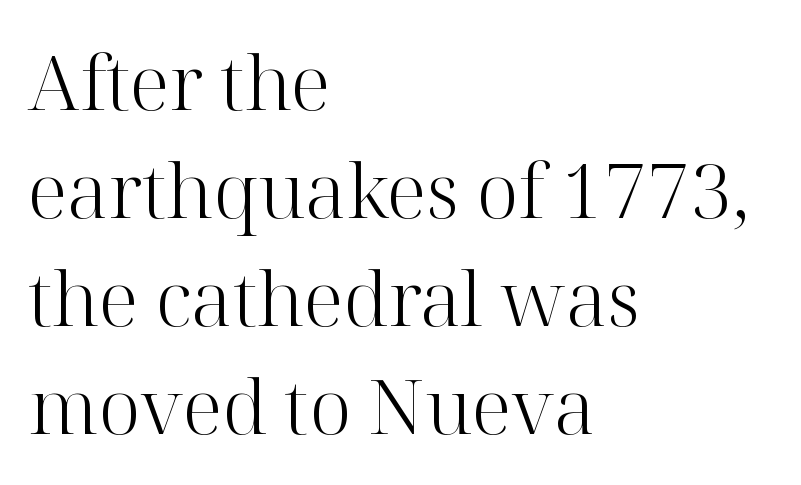
{"serif": "yes", "italic": "no", "bold": "no", "weight": "light", "width": "normal", "stroke_contrast": "high", "x_height": "medium", "monospaced": "no", "underline": "no", "align": "left", "line_spacing": "normal", "line_spacing_ratio": 1.42, "letter_spacing": "normal", "letter_spacing_em": 0.0, "glyph_px": 76}
